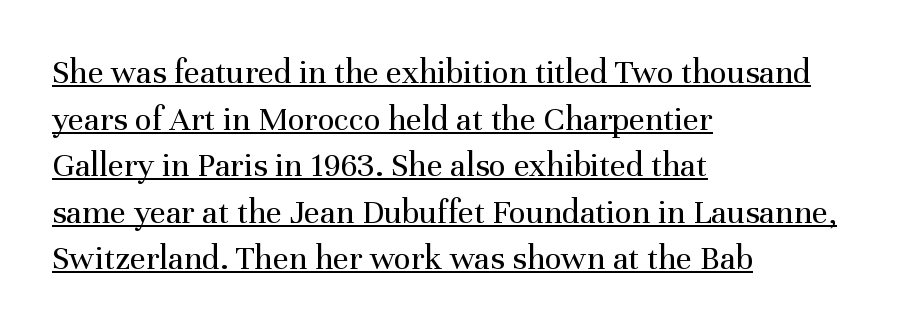
Stems here are at most as thick as an everyday book face. Observe the serifs anchoring each vertical stroke in this sample. Characters remain perfectly vertical along every line. Every word sits above its own underline. Letter spacing: default.
